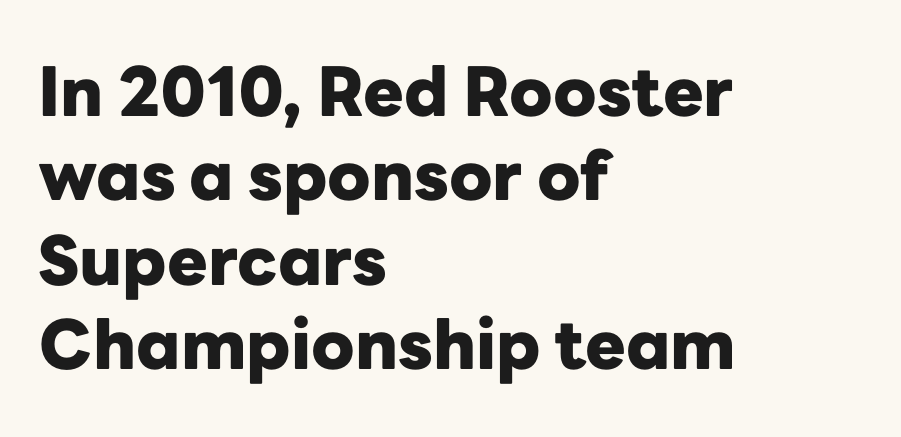
The image shows 68 px heavy sans-serif type, upright; set left-aligned, line spacing 1.24x, normal letter spacing, not underlined; low stroke contrast and a medium x-height.
